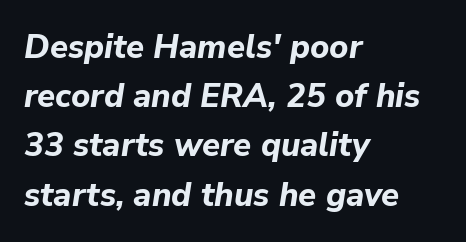
{"italic": "yes", "lean": "right", "slant_degrees": 9, "bold": "yes", "weight": "bold", "width": "normal", "stroke_contrast": "low", "x_height": "medium", "monospaced": "no", "underline": "no", "align": "left", "line_spacing": "normal", "line_spacing_ratio": 1.49, "letter_spacing": "normal", "letter_spacing_em": 0.0, "glyph_px": 33}
